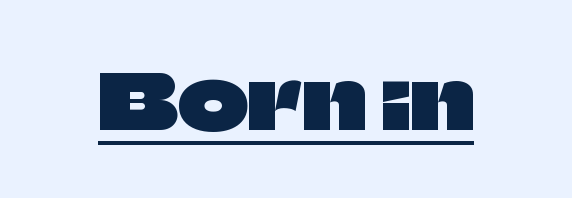
Spacing between characters is what you'd get straight out of the box. In designer terms, the underline attribute is active on this setting. You can tell from the bare stems that sans-serif type was used. Spacing verdict: proportional, widths tailored to each character. It's the straight-up-and-down kind of type.
